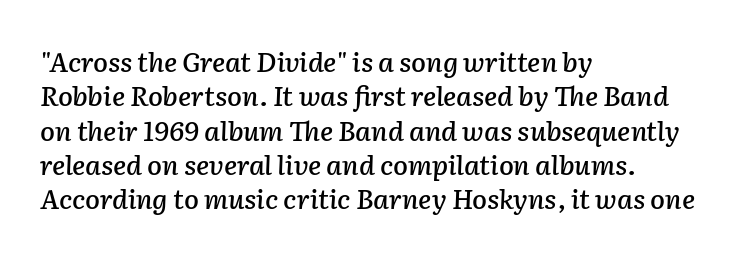
Q: Is the text italic (slanted)? A: Yes, it leans right by about 2 degrees.
Q: Is the text underlined? A: No.
Q: How is the paragraph aligned? A: Left-aligned.
Q: Is the spacing between letters normal or unusually wide? A: Normal.
Q: Is the spacing between lines tight, normal or loose? A: Normal.
